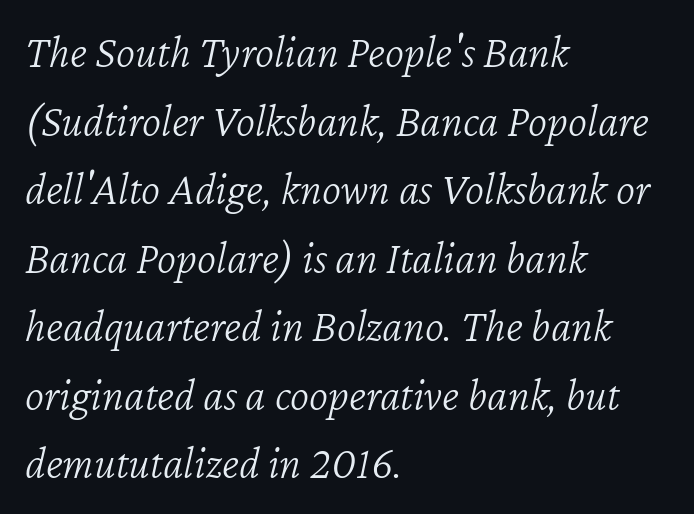
{"italic": "yes", "lean": "right", "slant_degrees": 12, "bold": "no", "weight": "light", "width": "normal", "stroke_contrast": "low", "x_height": "medium", "monospaced": "no", "underline": "no", "align": "left", "line_spacing": "normal", "line_spacing_ratio": 1.49, "letter_spacing": "normal", "letter_spacing_em": 0.0, "glyph_px": 46}
